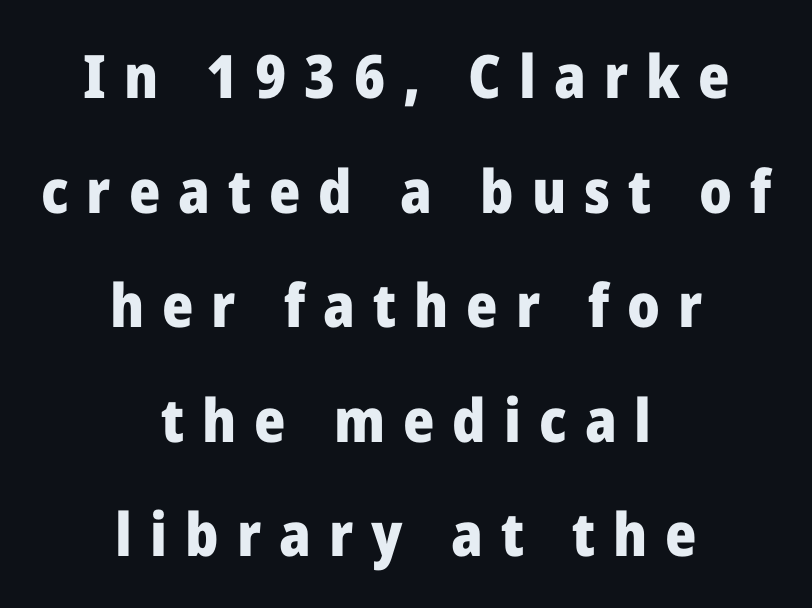
Q: Is the text bold? A: Yes.
Q: Is the text italic (slanted)? A: No, it is upright.
Q: Is the typeface a serif or a sans-serif typeface? A: Sans-serif.
Q: Is the text underlined? A: No.
Q: How is the paragraph aligned? A: Centered.
Q: Is the spacing between letters normal or unusually wide? A: Unusually wide.
Q: Is the spacing between lines tight, normal or loose? A: Loose.
Q: Width (condensed, normal, or wide)? A: Normal.
Q: Stroke contrast? A: Low.
Q: x-height? A: Medium.
Q: Monospaced? A: No.
